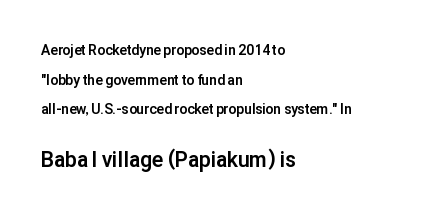
{"italic": "no", "bold": "yes", "underline": "no", "align": "left", "line_spacing": "loose", "line_spacing_ratio": 2.12, "letter_spacing": "normal", "letter_spacing_em": 0.0, "larger_block": "second", "size_ratio": 1.5, "glyph_px": 21}
